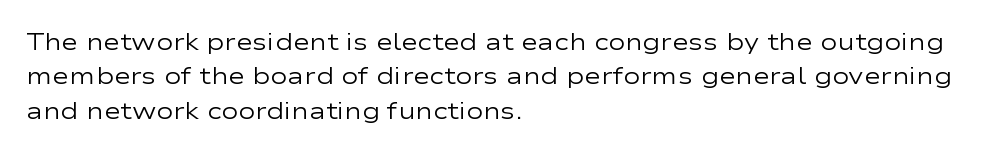
Observe the ordinary spacing: letters are neighbours, not strangers. Only glyphs here, with clear space below each row. Honestly, the row spacing looks completely unremarkable. No letter is thick-stroked: the sample isn't bold.
